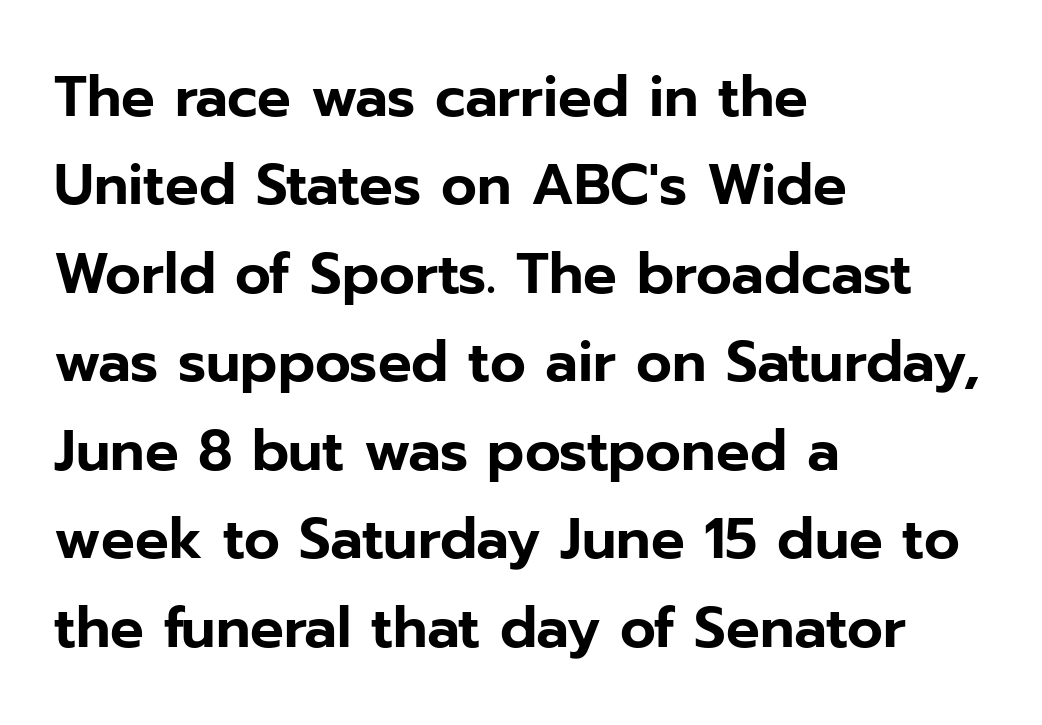
The image shows 56 px sans-serif type, upright; set left-aligned, normal line spacing (1.58x), normal letter spacing, not underlined; low stroke contrast and a medium x-height.
